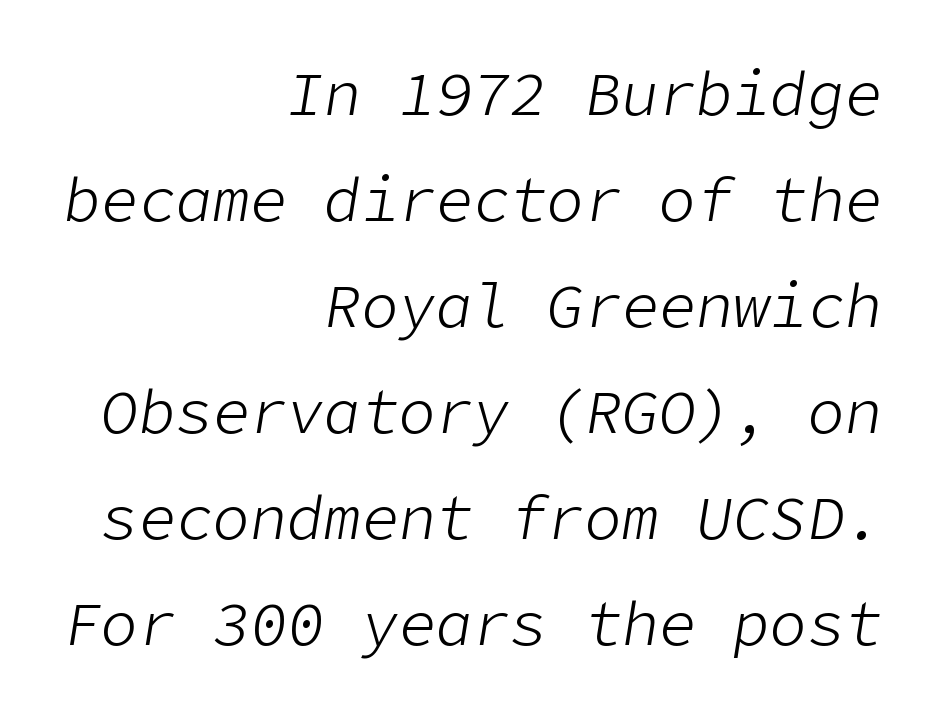
Q: Is the text bold? A: No.
Q: Is the text italic (slanted)? A: Yes, it leans right by about 9 degrees.
Q: Is the text underlined? A: No.
Q: How is the paragraph aligned? A: Right-aligned.
Q: Is the spacing between letters normal or unusually wide? A: Normal.
Q: Width (condensed, normal, or wide)? A: Normal.
Q: Stroke contrast? A: Low.
Q: x-height? A: Medium.
